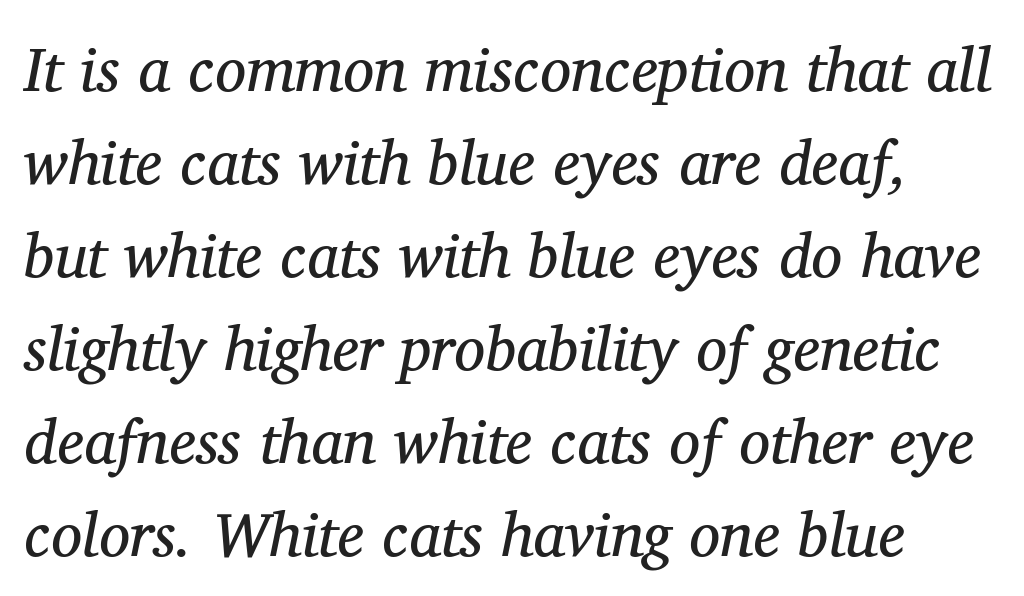
Q: Is the text bold? A: No.
Q: Is the text italic (slanted)? A: Yes, it leans right by about 11 degrees.
Q: Is the typeface a serif or a sans-serif typeface? A: Serif.
Q: Is the text underlined? A: No.
Q: Is the spacing between letters normal or unusually wide? A: Normal.
Q: Is the spacing between lines tight, normal or loose? A: Normal.
Q: Width (condensed, normal, or wide)? A: Normal.
Q: Stroke contrast? A: Medium.
Q: x-height? A: Medium.
Q: Monospaced? A: No.
